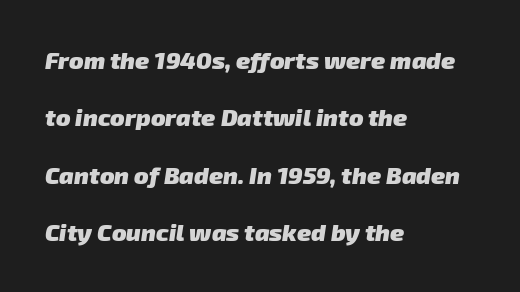
{"bold": "yes", "underline": "no", "align": "left", "line_spacing": "loose", "line_spacing_ratio": 2.39, "letter_spacing": "normal", "letter_spacing_em": 0.0, "glyph_px": 24}
